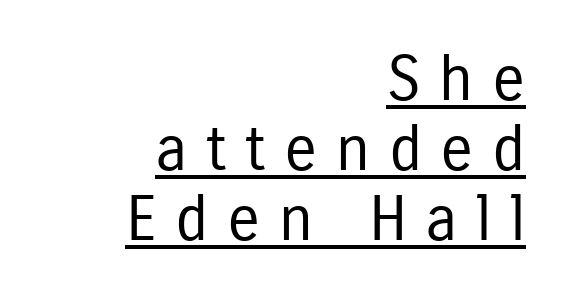
Q: Is the text bold? A: No.
Q: Is the text italic (slanted)? A: No, it is upright.
Q: Is the typeface a serif or a sans-serif typeface? A: Sans-serif.
Q: Is the text underlined? A: Yes.
Q: How is the paragraph aligned? A: Right-aligned.
Q: Is the spacing between letters normal or unusually wide? A: Unusually wide.
Q: Is the spacing between lines tight, normal or loose? A: Tight.
Q: Width (condensed, normal, or wide)? A: Condensed.
Q: Stroke contrast? A: Low.
Q: x-height? A: Medium.
Q: Monospaced? A: No.
